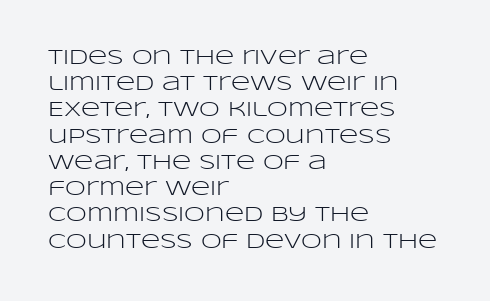
Does extra space separate the letters? No, they use regular spacing. Layout note: lines flush left. The area under the type is left untouched. This reads as an unemphasized weight, regular at the heaviest. This is roman type, the default non-slanted kind. Vertical spacing — default.
